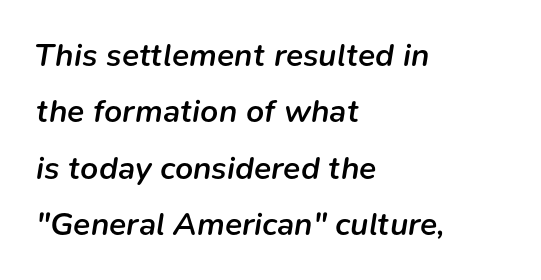
{"italic": "yes", "lean": "right", "slant_degrees": 9, "bold": "semi", "weight": "semibold", "width": "normal", "stroke_contrast": "low", "x_height": "medium", "monospaced": "no", "underline": "no", "align": "left", "line_spacing_ratio": 1.76, "letter_spacing": "normal", "letter_spacing_em": 0.0, "glyph_px": 32}
